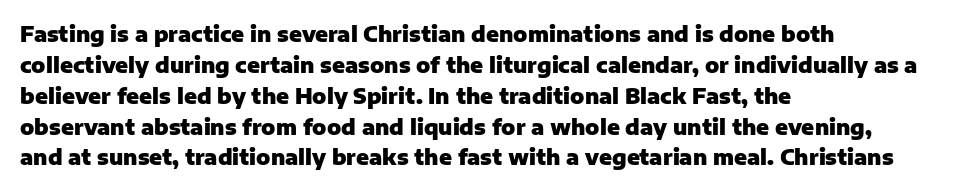
The image shows 21 px bold type, upright; set left-aligned, normal line spacing (1.47x), normal letter spacing, not underlined.
